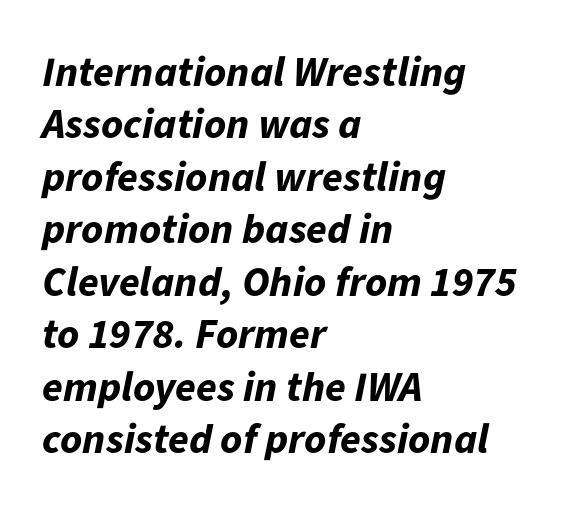
{"italic": "yes", "lean": "right", "slant_degrees": 11, "bold": "yes", "weight": "bold", "width": "normal", "stroke_contrast": "low", "x_height": "medium", "monospaced": "no", "underline": "no", "align": "left", "line_spacing": "normal", "line_spacing_ratio": 1.25, "letter_spacing": "normal", "letter_spacing_em": 0.0, "glyph_px": 42}
